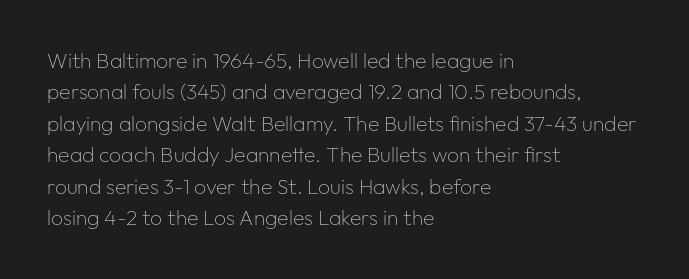
Q: Is the text bold? A: No.
Q: Is the text italic (slanted)? A: No, it is upright.
Q: Is the text underlined? A: No.
Q: How is the paragraph aligned? A: Left-aligned.
Q: Is the spacing between letters normal or unusually wide? A: Normal.
Q: Is the spacing between lines tight, normal or loose? A: Normal.
